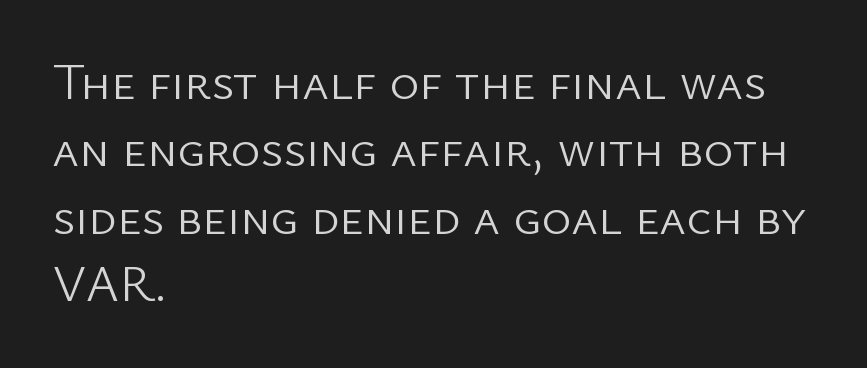
Q: Is the text bold? A: No.
Q: Is the text italic (slanted)? A: No, it is upright.
Q: Is the typeface a serif or a sans-serif typeface? A: Sans-serif.
Q: Is the text underlined? A: No.
Q: How is the paragraph aligned? A: Left-aligned.
Q: Is the spacing between letters normal or unusually wide? A: Normal.
Q: Is the spacing between lines tight, normal or loose? A: Normal.
Q: Width (condensed, normal, or wide)? A: Normal.
Q: Stroke contrast? A: Low.
Q: x-height? A: Medium.
Q: Monospaced? A: No.
